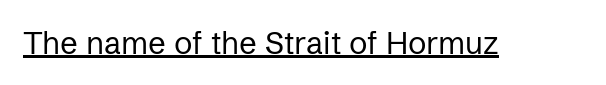
Counters stay open thanks to moderate or lighter strokes. I'd call this a sans setting — the letters go barefoot. This rendering features underlined lettering. The line texture is even and compact thanks to regular tracking. In terms of posture, this sample is upright.
